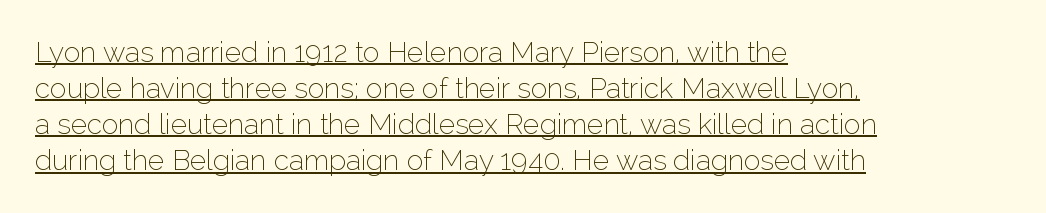
The image shows 28 px thin sans-serif type, upright; set left-aligned, normal line spacing (1.29x), normal letter spacing, underlined; low stroke contrast and a medium x-height.
